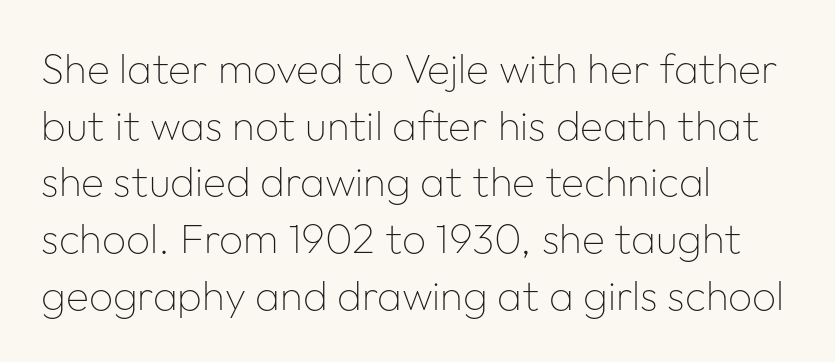
{"serif": "no", "italic": "no", "bold": "no", "weight": "thin", "width": "normal", "stroke_contrast": "low", "x_height": "medium", "monospaced": "no", "underline": "no", "align": "left", "line_spacing": "normal", "line_spacing_ratio": 1.35, "letter_spacing": "normal", "letter_spacing_em": 0.0, "glyph_px": 42}
